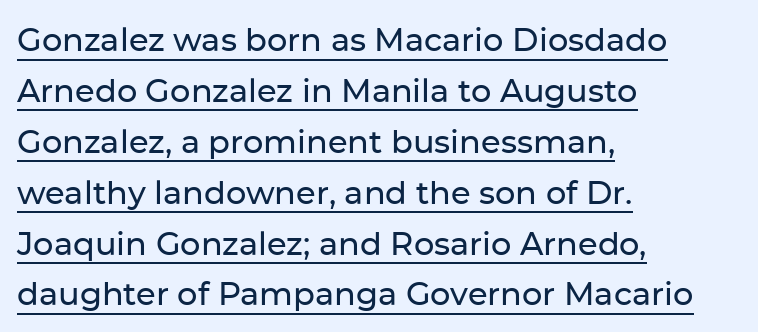
{"serif": "no", "italic": "no", "width": "normal", "stroke_contrast": "low", "x_height": "medium", "monospaced": "no", "underline": "yes", "align": "left", "line_spacing": "normal", "line_spacing_ratio": 1.59, "letter_spacing": "normal", "letter_spacing_em": 0.0, "glyph_px": 32}
